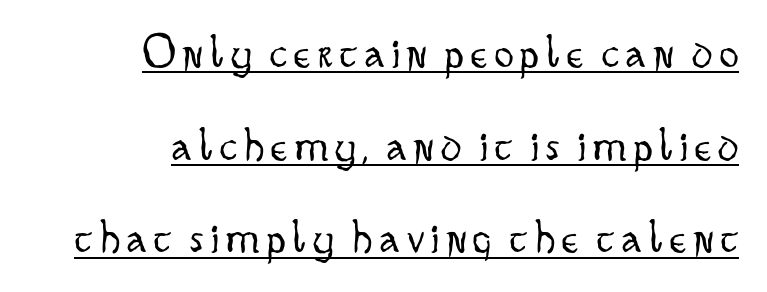
The image shows 47 px light, condensed sans-serif type, upright; set right-aligned, loose line spacing (1.97x), underlined; low stroke contrast and a small x-height.
